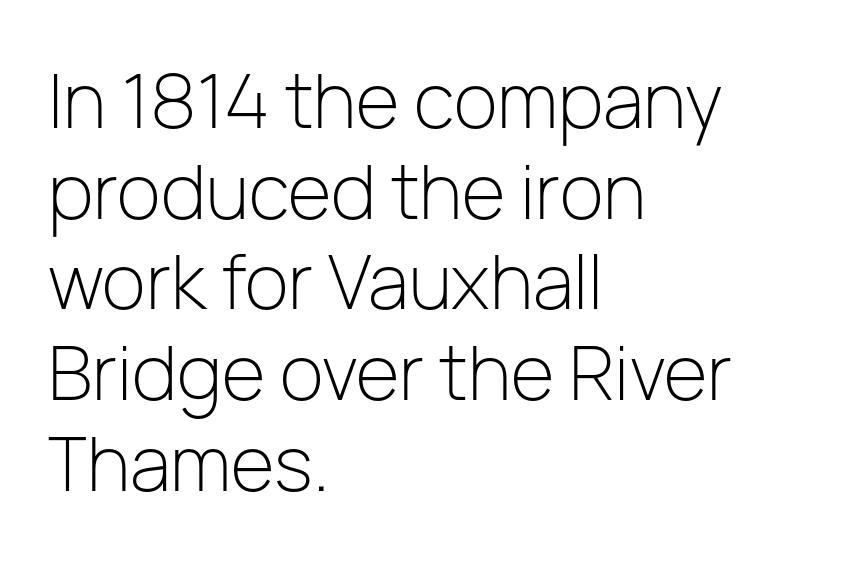
Q: Is the text bold? A: No.
Q: Is the text italic (slanted)? A: No, it is upright.
Q: Is the typeface a serif or a sans-serif typeface? A: Sans-serif.
Q: Is the text underlined? A: No.
Q: How is the paragraph aligned? A: Left-aligned.
Q: Is the spacing between letters normal or unusually wide? A: Normal.
Q: Width (condensed, normal, or wide)? A: Normal.
Q: Stroke contrast? A: Low.
Q: x-height? A: Medium.
Q: Monospaced? A: No.
